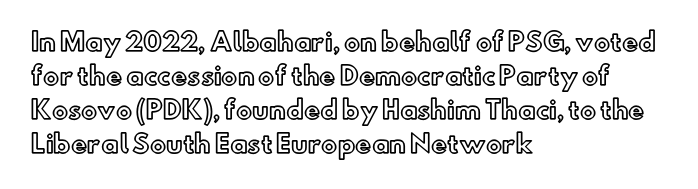
{"italic": "no", "underline": "no", "align": "left", "line_spacing": "normal", "line_spacing_ratio": 1.41, "letter_spacing": "normal", "letter_spacing_em": 0.0, "glyph_px": 24}
